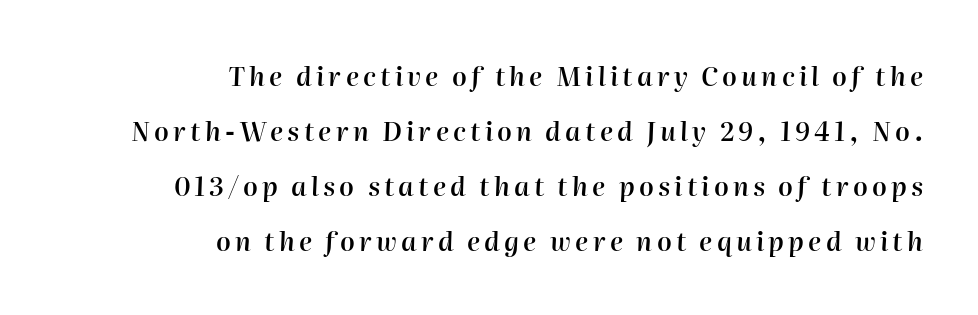
A typesetter would mark this as italic. Horizontal bands of white between lines are thick stripes. The passage is arranged like a letterhead date or caption credit — flush right. Quick note: underline off.
